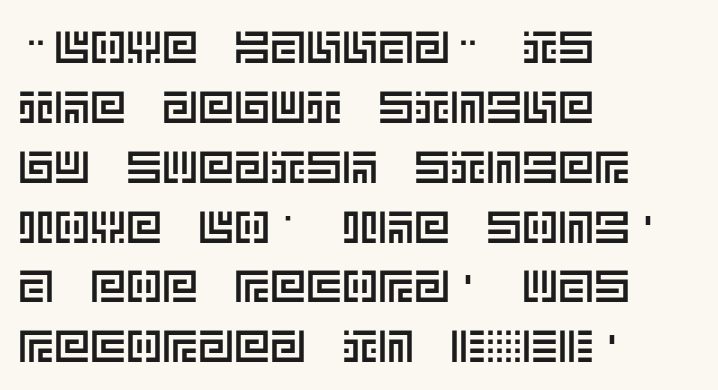
{"italic": "no", "width": "normal", "x_height": "large", "underline": "no", "align": "left", "line_spacing": "normal", "line_spacing_ratio": 1.33, "letter_spacing": "normal", "letter_spacing_em": 0.0, "glyph_px": 45}
